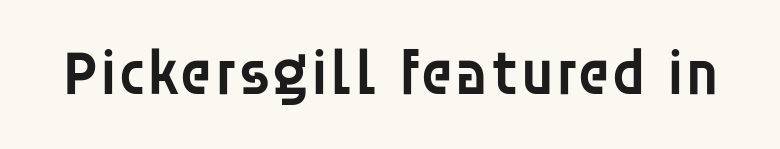
Look at the tracking — it's just the regular setting, nothing added. Spacing verdict: proportional, widths tailored to each character. Rendered with straight, roman letterforms. What kind of face is this? One without serifs — a sans.
